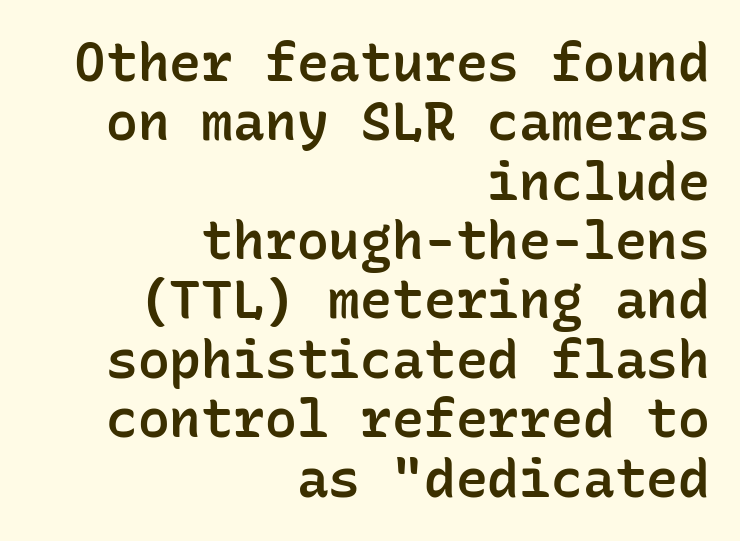
{"serif": "no", "italic": "no", "bold": "semi", "weight": "semibold", "width": "normal", "stroke_contrast": "low", "x_height": "medium", "monospaced": "yes", "underline": "no", "align": "right", "line_spacing": "tight", "line_spacing_ratio": 1.12, "letter_spacing": "normal", "letter_spacing_em": 0.0, "glyph_px": 53}
